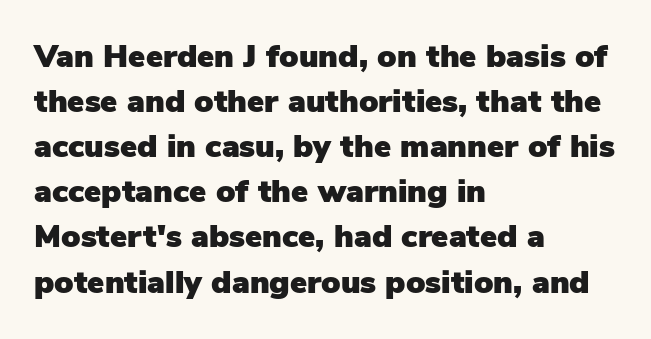
A typesetter would mark this as roman, not italic. Line starts are locked; line ends wander. Nope, no serifs anywhere on these letters. Beneath every word, the page is bare.
